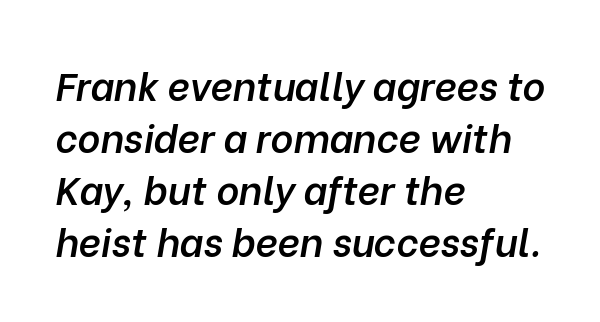
{"italic": "yes", "lean": "right", "slant_degrees": 10, "bold": "semi", "weight": "semibold", "width": "normal", "stroke_contrast": "low", "x_height": "medium", "monospaced": "no", "underline": "no", "align": "left", "line_spacing": "normal", "line_spacing_ratio": 1.33, "letter_spacing": "normal", "letter_spacing_em": 0.0, "glyph_px": 39}
